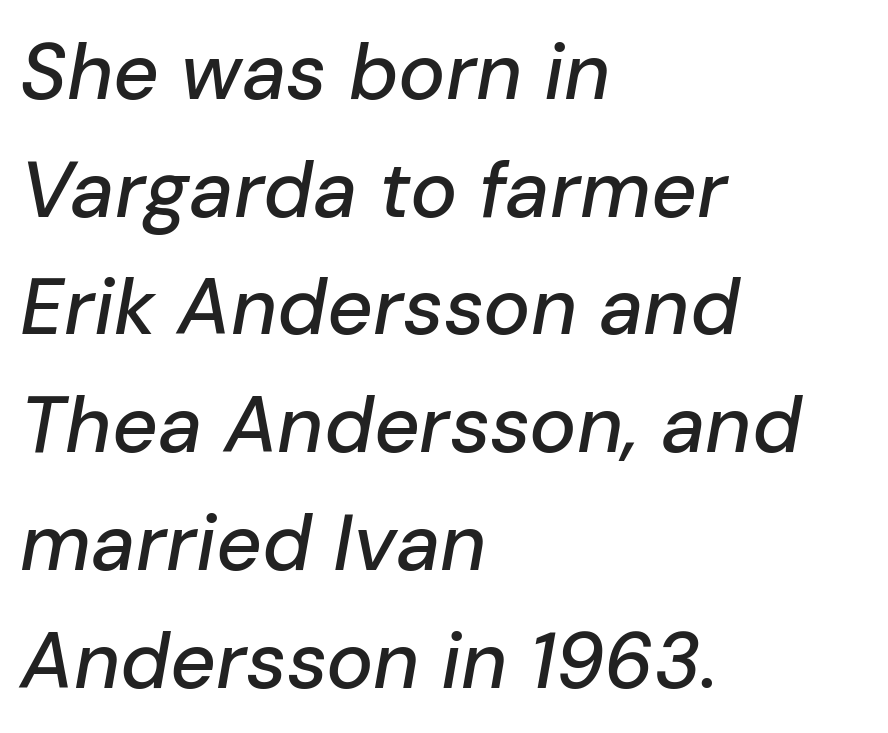
Plain, unruled lines of type. The line texture is even and compact thanks to regular tracking. Compared with typical paragraphs, the rows here are spaced about the same. Is the type slanted? Yes — the strokes lean at a clear angle. Reading down the block, your eye returns to a fixed left position each line.
